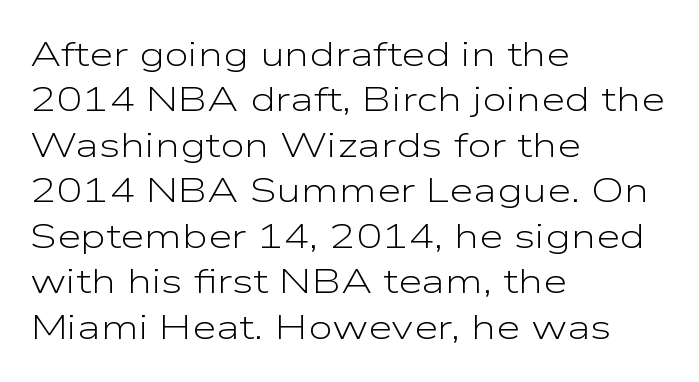
Q: Is the text bold? A: No.
Q: Is the text italic (slanted)? A: No, it is upright.
Q: Is the typeface a serif or a sans-serif typeface? A: Sans-serif.
Q: Is the text underlined? A: No.
Q: How is the paragraph aligned? A: Left-aligned.
Q: Is the spacing between letters normal or unusually wide? A: Normal.
Q: Is the spacing between lines tight, normal or loose? A: Normal.
Q: Width (condensed, normal, or wide)? A: Wide.
Q: Stroke contrast? A: Low.
Q: x-height? A: Medium.
Q: Monospaced? A: No.
